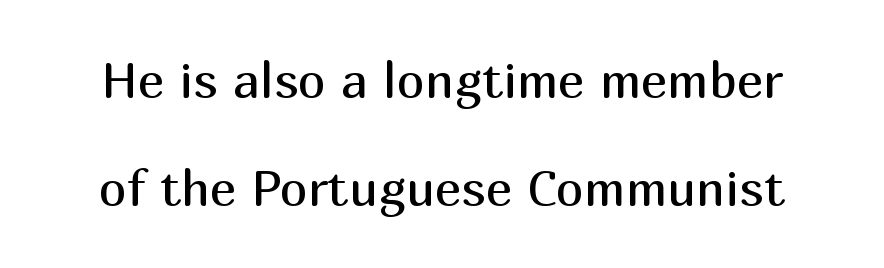
{"serif": "no", "italic": "no", "bold": "no", "weight": "regular", "width": "normal", "stroke_contrast": "medium", "x_height": "medium", "monospaced": "no", "underline": "no", "line_spacing": "loose", "line_spacing_ratio": 2.17, "letter_spacing": "normal", "letter_spacing_em": 0.0, "glyph_px": 50}
